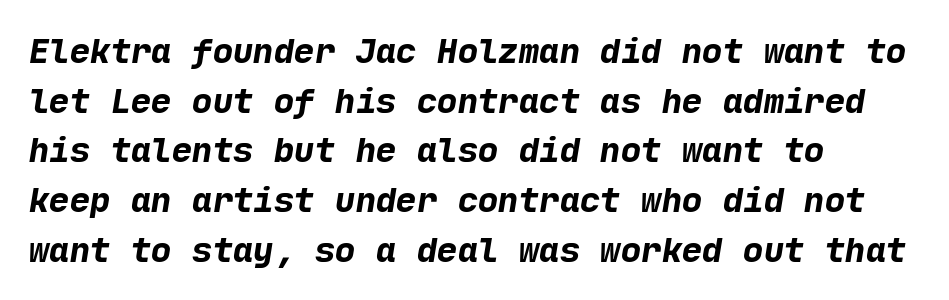
The image shows 34 px bold sans-serif type; set left-aligned, normal line spacing (1.46x), normal letter spacing, not underlined; low stroke contrast and a medium x-height.
